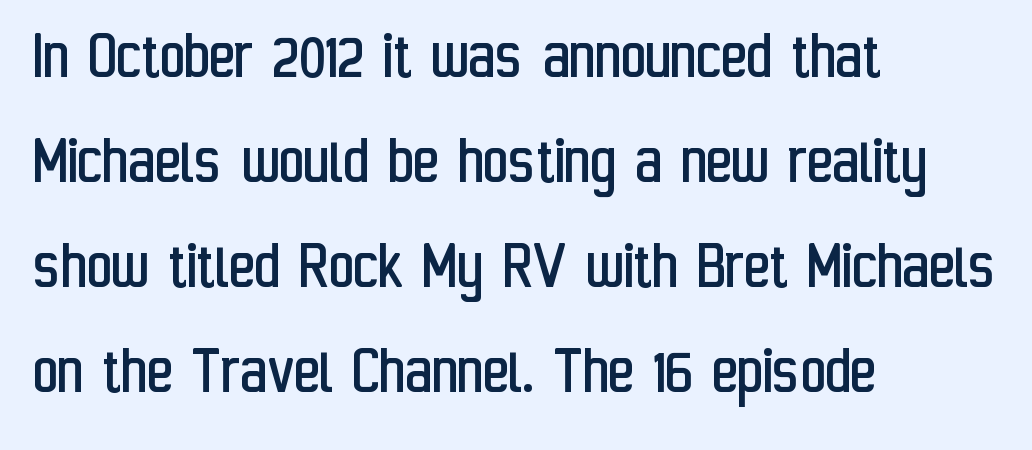
Q: Is the text bold? A: No.
Q: Is the text italic (slanted)? A: No, it is upright.
Q: Is the typeface a serif or a sans-serif typeface? A: Sans-serif.
Q: Is the text underlined? A: No.
Q: How is the paragraph aligned? A: Left-aligned.
Q: Is the spacing between letters normal or unusually wide? A: Normal.
Q: Is the spacing between lines tight, normal or loose? A: Normal.
Q: Width (condensed, normal, or wide)? A: Condensed.
Q: Stroke contrast? A: Low.
Q: x-height? A: Medium.
Q: Monospaced? A: No.
